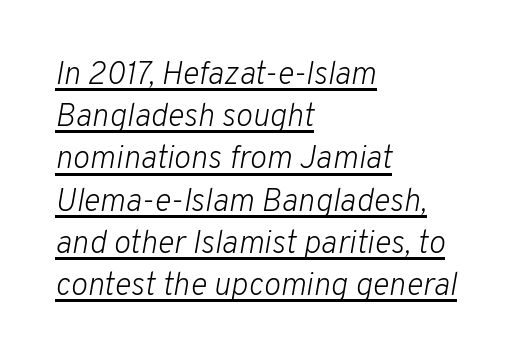
Compared with undecorated copy, this sample adds a rule below the words. These lines are set flush left with a ragged right edge. When letters slant like this, we call the style italic. Notice how descenders clear the ascenders below comfortably — that's standard leading. Nobody touched the tracking dial on this one.
